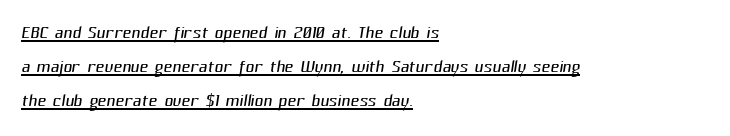
The image shows 24 px text type; set left-aligned, normal line spacing (1.42x), normal letter spacing, underlined.
